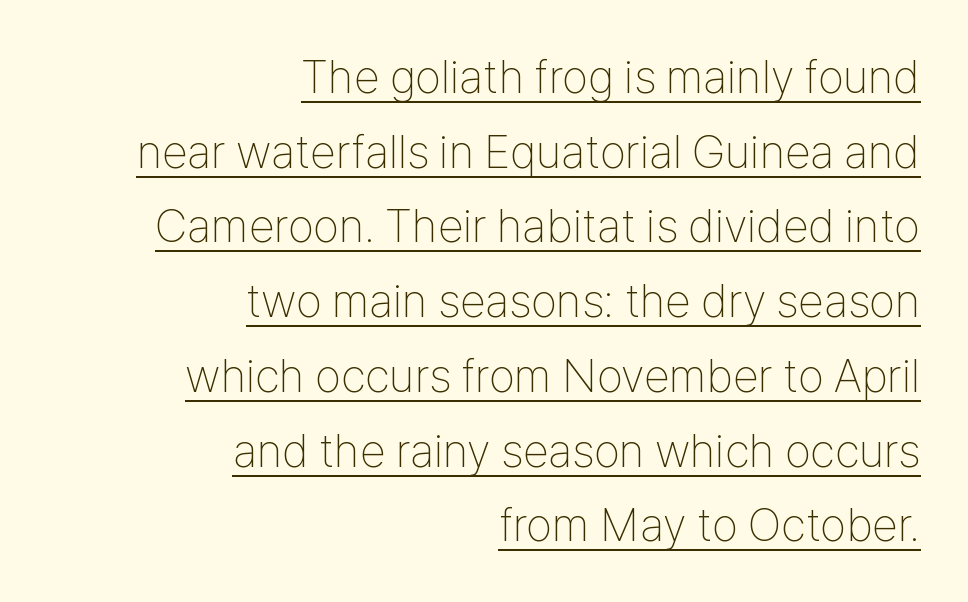
The image shows 47 px thin, condensed sans-serif type, upright; set right-aligned, normal line spacing (1.59x), normal letter spacing, underlined; low stroke contrast and a medium x-height.
